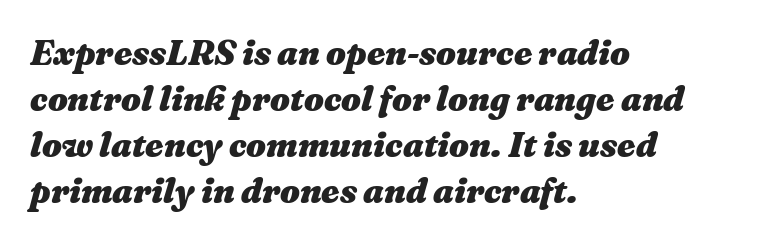
Q: Is the text bold? A: Yes.
Q: Is the text italic (slanted)? A: Yes, it leans right by about 16 degrees.
Q: Is the text underlined? A: No.
Q: How is the paragraph aligned? A: Left-aligned.
Q: Is the spacing between letters normal or unusually wide? A: Normal.
Q: Is the spacing between lines tight, normal or loose? A: Normal.
Q: Width (condensed, normal, or wide)? A: Normal.
Q: Stroke contrast? A: Medium.
Q: x-height? A: Medium.
Q: Monospaced? A: No.
